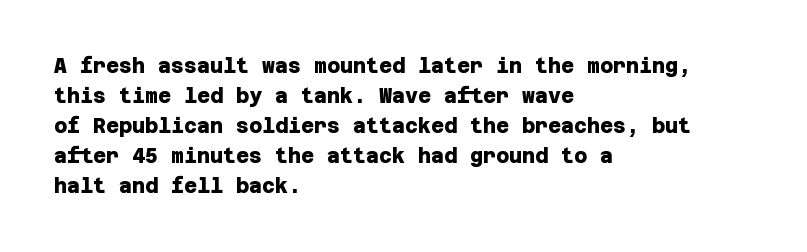
The image shows 20 px bold type; set left-aligned, normal line spacing (1.5x), normal letter spacing, not underlined.
